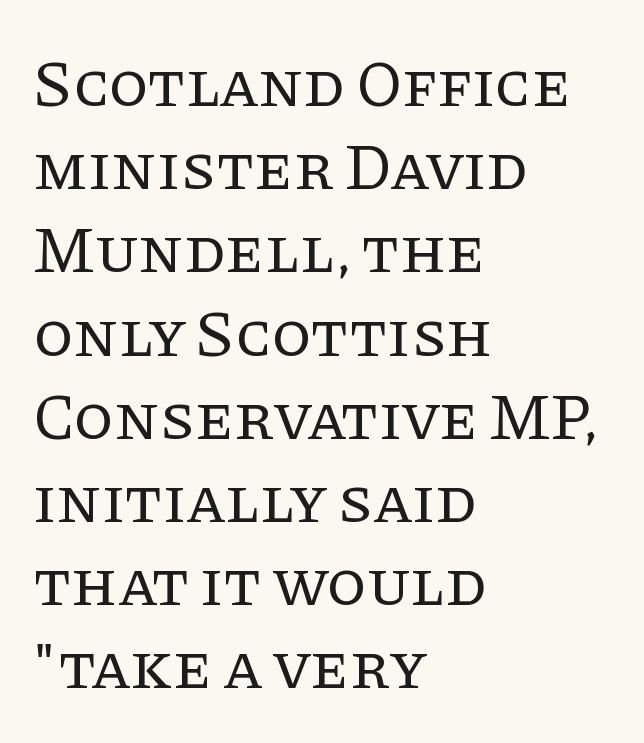
{"serif": "yes", "italic": "no", "bold": "no", "weight": "regular", "width": "normal", "stroke_contrast": "low", "x_height": "large", "monospaced": "no", "underline": "no", "align": "left", "line_spacing": "normal", "line_spacing_ratio": 1.28, "letter_spacing": "normal", "letter_spacing_em": 0.0, "glyph_px": 65}
